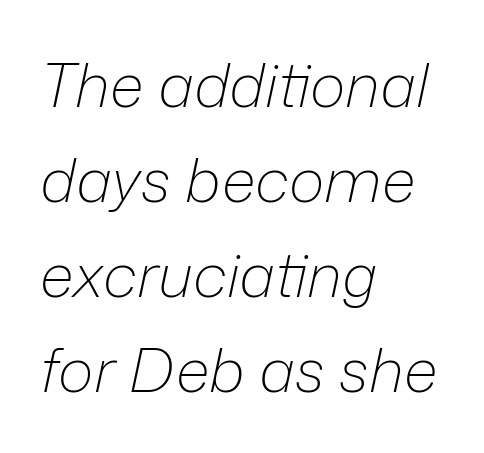
{"italic": "yes", "lean": "right", "slant_degrees": 12, "bold": "no", "weight": "light", "width": "normal", "stroke_contrast": "low", "x_height": "medium", "monospaced": "no", "underline": "no", "align": "left", "line_spacing": "normal", "line_spacing_ratio": 1.56, "letter_spacing": "normal", "letter_spacing_em": 0.0, "glyph_px": 61}
